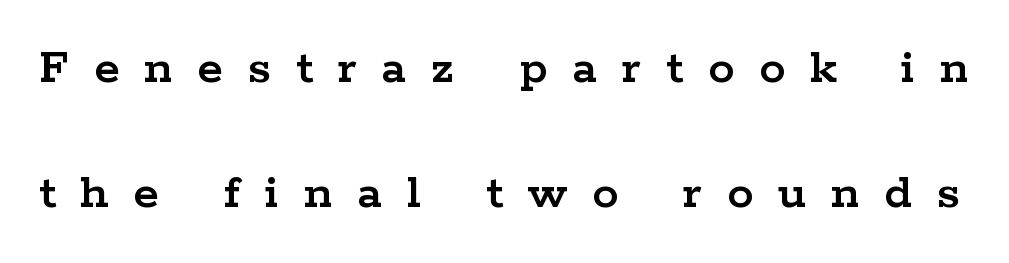
The image shows 52 px wide serif type, upright; set loose line spacing (2.4x), unusually wide letter spacing (+0.48 em), not underlined; low stroke contrast and a medium x-height.
